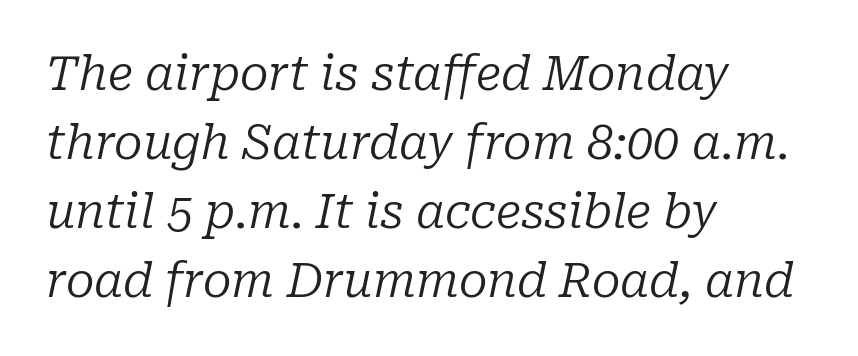
Q: Is the text bold? A: No.
Q: Is the text italic (slanted)? A: Yes, it leans right by about 10 degrees.
Q: Is the typeface a serif or a sans-serif typeface? A: Serif.
Q: Is the text underlined? A: No.
Q: How is the paragraph aligned? A: Left-aligned.
Q: Is the spacing between letters normal or unusually wide? A: Normal.
Q: Is the spacing between lines tight, normal or loose? A: Normal.
Q: Width (condensed, normal, or wide)? A: Normal.
Q: Stroke contrast? A: Low.
Q: x-height? A: Medium.
Q: Monospaced? A: No.
